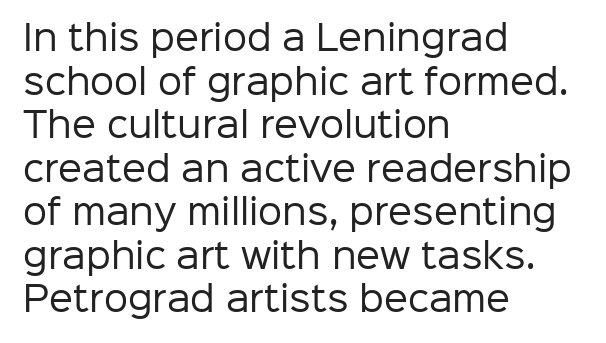
The image shows 34 px regular-weight sans-serif type, upright; set left-aligned, normal line spacing (1.28x), normal letter spacing, not underlined; low stroke contrast and a medium x-height.
